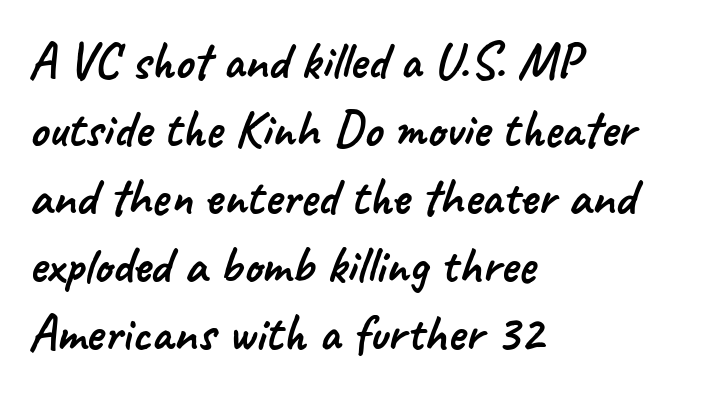
A clean baseline with only descenders dipping below it. In terms of leading, this rendering sits right in the middle. Reading down the block, your eye returns to a fixed left position each line. Here the designer chose a conventional face with non-uniform glyph widths. Glyph-to-glyph distance matches everyday printed text.
